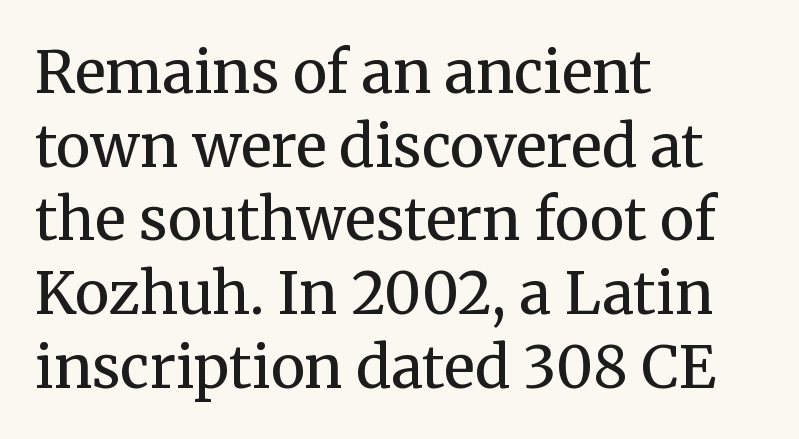
{"serif": "yes", "italic": "no", "bold": "no", "weight": "regular", "width": "normal", "stroke_contrast": "medium", "x_height": "medium", "monospaced": "no", "underline": "no", "align": "left", "line_spacing": "normal", "line_spacing_ratio": 1.27, "letter_spacing": "normal", "letter_spacing_em": 0.0, "glyph_px": 58}
